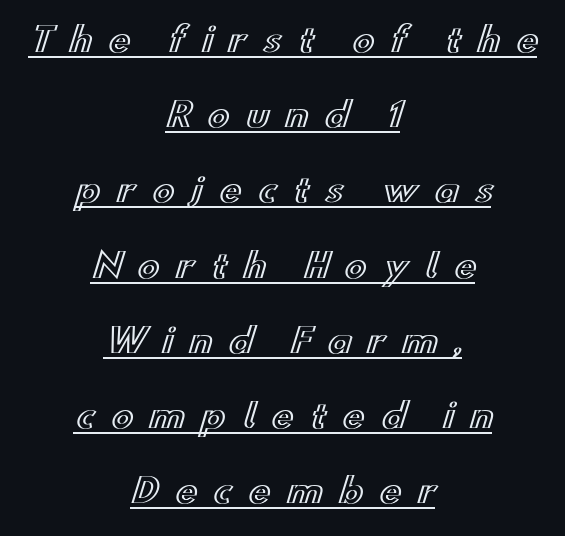
The image shows 33 px wide type; set centered, loose line spacing (2.28x), unusually wide letter spacing (+0.49 em), underlined; a small x-height.
